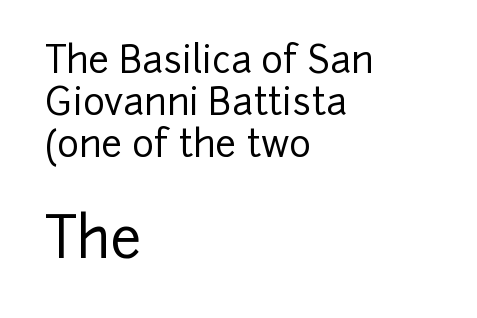
Q: Is the text italic (slanted)? A: No, it is upright.
Q: Is the typeface a serif or a sans-serif typeface? A: Sans-serif.
Q: Is the text underlined? A: No.
Q: How is the paragraph aligned? A: Left-aligned.
Q: Is the spacing between letters normal or unusually wide? A: Normal.
Q: Is the spacing between lines tight, normal or loose? A: Tight.
Q: Which block of text is set in a larger size, the first (top) or the second (bottom)? A: The second (bottom) one.
Q: Width (condensed, normal, or wide)? A: Normal.
Q: Stroke contrast? A: Low.
Q: x-height? A: Medium.
Q: Monospaced? A: No.
